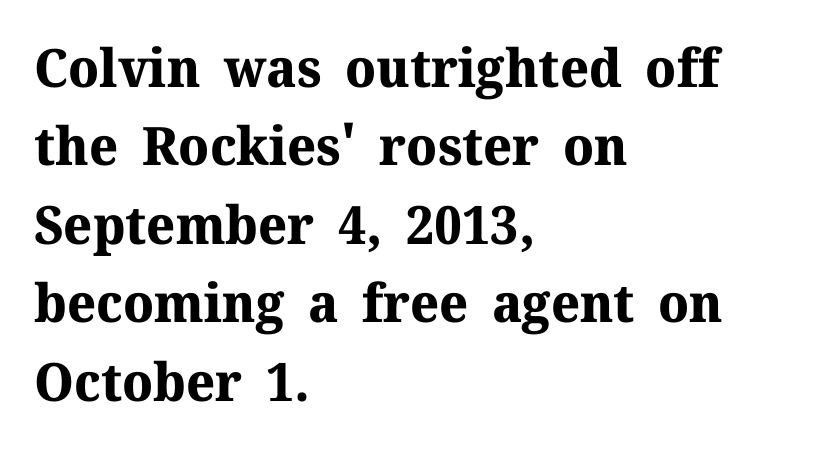
Q: Is the text bold? A: Yes.
Q: Is the text italic (slanted)? A: No, it is upright.
Q: Is the typeface a serif or a sans-serif typeface? A: Serif.
Q: Is the text underlined? A: No.
Q: How is the paragraph aligned? A: Left-aligned.
Q: Is the spacing between letters normal or unusually wide? A: Normal.
Q: Is the spacing between lines tight, normal or loose? A: Normal.
Q: Width (condensed, normal, or wide)? A: Normal.
Q: Stroke contrast? A: Medium.
Q: x-height? A: Medium.
Q: Monospaced? A: No.
